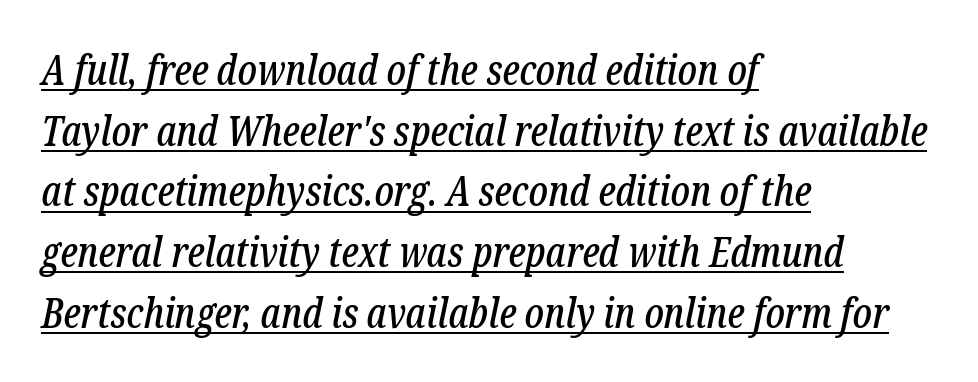
I'd call this a serif setting — the letters wear small feet. Italic? Definitely — the glyphs are oblique. This sample uses plain, unmodified letter spacing. Proportional: the letters do not fall into vertical columns. The lines in this sample share a left origin and differ only in where they stop. Evenly set lines give the paragraph a standard silhouette.
